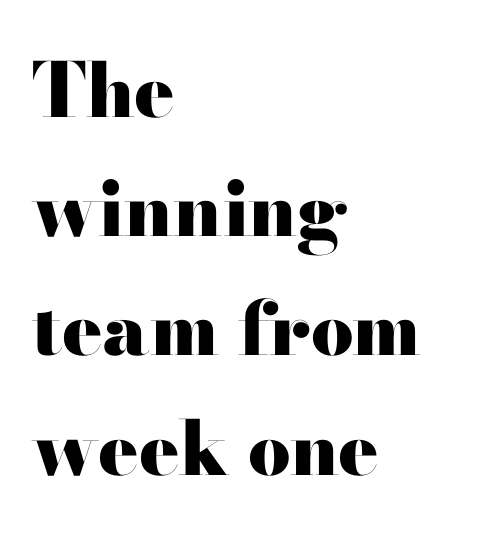
Q: Is the text bold? A: Yes.
Q: Is the text italic (slanted)? A: No, it is upright.
Q: Is the typeface a serif or a sans-serif typeface? A: Serif.
Q: Is the text underlined? A: No.
Q: How is the paragraph aligned? A: Left-aligned.
Q: Is the spacing between letters normal or unusually wide? A: Normal.
Q: Is the spacing between lines tight, normal or loose? A: Normal.
Q: Width (condensed, normal, or wide)? A: Wide.
Q: Stroke contrast? A: High.
Q: x-height? A: Small.
Q: Monospaced? A: No.
